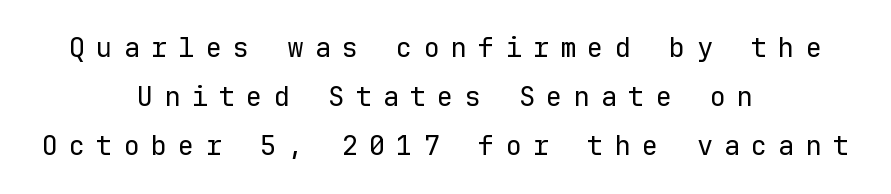
Q: Is the text bold? A: No.
Q: Is the text italic (slanted)? A: No, it is upright.
Q: Is the text underlined? A: No.
Q: How is the paragraph aligned? A: Centered.
Q: Is the spacing between letters normal or unusually wide? A: Unusually wide.
